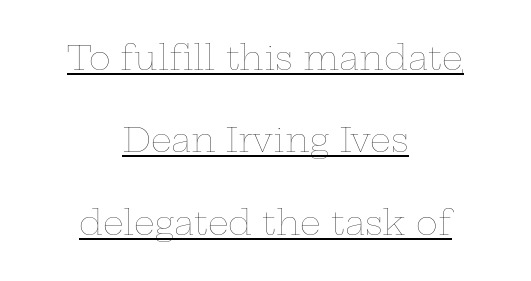
Style check: upright. Compared with undecorated copy, this sample adds a rule below the words. These lines stack symmetrically, like a column narrowing and widening about its center. Looks like regular typesetting: each glyph gets only the width it needs.
